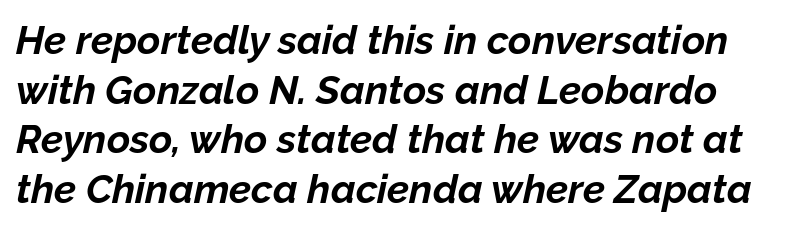
The image shows 40 px bold type, italic (leaning right); set line spacing 1.24x, normal letter spacing, not underlined; low stroke contrast and a medium x-height.
